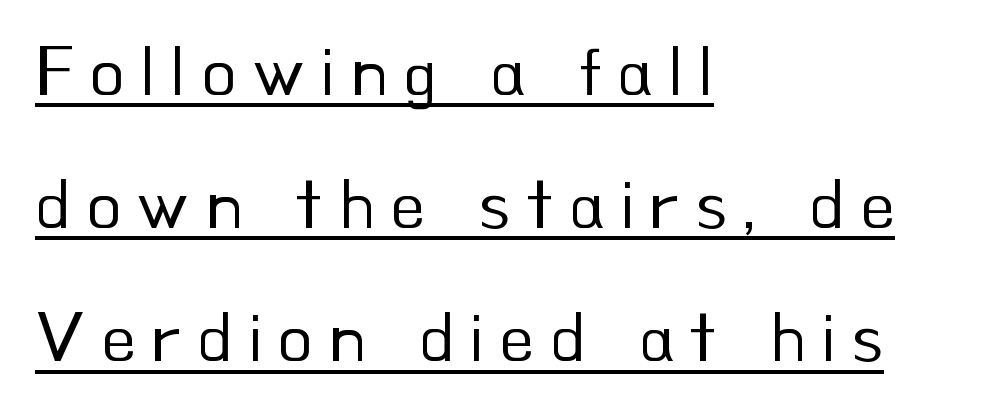
Think of a printed novel: that variable character pitch is what you see here. The rendering uses the underline text-decoration. The passage shown is typeset with a sans-serif family. Vertical stems look standard width or narrower in stroke.
